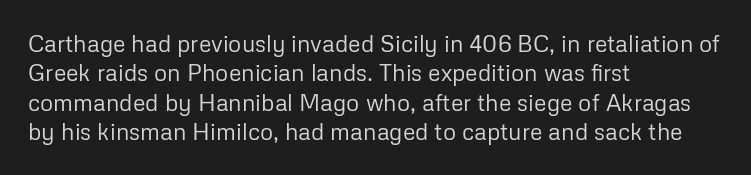
The image shows 23 px text type, upright; set left-aligned, normal line spacing (1.28x), normal letter spacing, not underlined.
